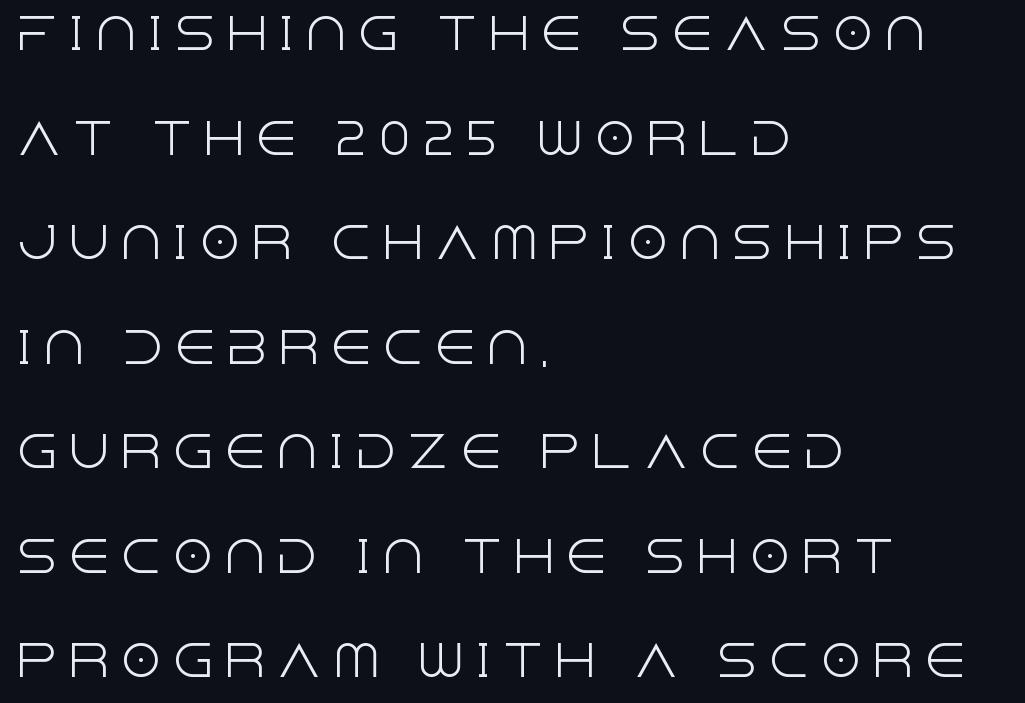
{"serif": "no", "italic": "no", "bold": "no", "weight": "light", "width": "normal", "x_height": "large", "monospaced": "no", "underline": "no", "align": "left", "line_spacing": "loose", "line_spacing_ratio": 2.49, "letter_spacing": "wide", "letter_spacing_em": 0.24, "glyph_px": 42}
